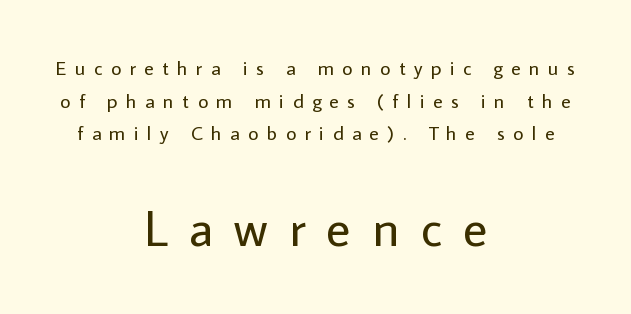
Neither beginnings nor endings align; midpoints do. Interline gaps are of average width in this sample. Unbolded letterforms with no extra heft. The face used here appears at its bigger size in the lower chunk. Any mark beneath the type? The region is blank.
